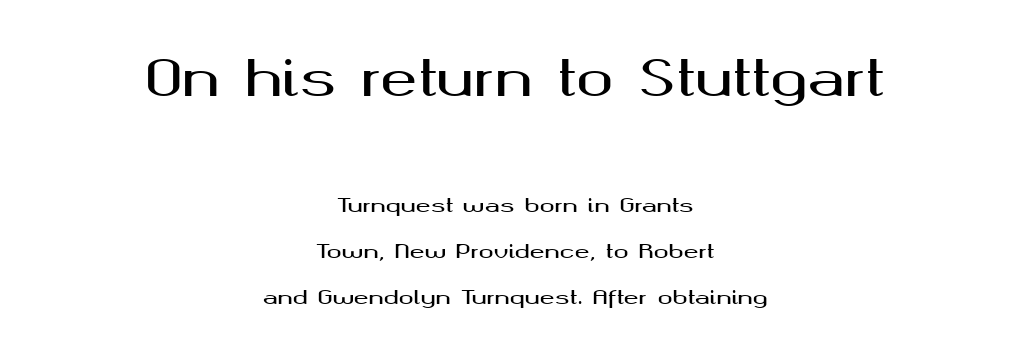
Q: Is the text italic (slanted)? A: No, it is upright.
Q: Is the typeface a serif or a sans-serif typeface? A: Sans-serif.
Q: Is the text underlined? A: No.
Q: How is the paragraph aligned? A: Centered.
Q: Is the spacing between letters normal or unusually wide? A: Normal.
Q: Is the spacing between lines tight, normal or loose? A: Loose.
Q: Which block of text is set in a larger size, the first (top) or the second (bottom)? A: The first (top) one.
Q: Width (condensed, normal, or wide)? A: Wide.
Q: Stroke contrast? A: Medium.
Q: x-height? A: Medium.
Q: Monospaced? A: No.
